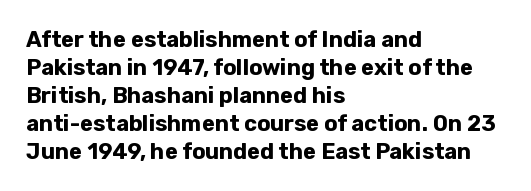
The axis of the letterforms is exactly vertical. Leftover space on each line is placed entirely after the last word. Each row of text sits above clean, open space. Students, note that the glyphs here touch the page at normal intervals.
